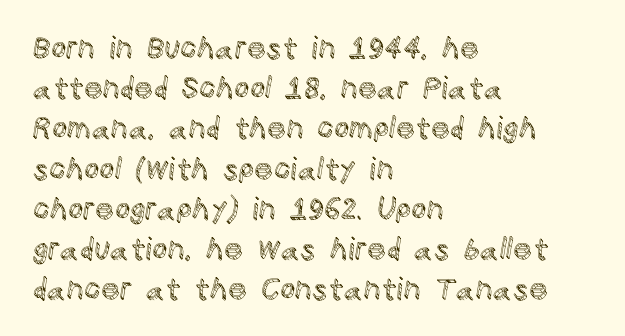
{"width": "normal", "x_height": "large", "monospaced": "no", "underline": "no", "align": "left", "line_spacing": "normal", "line_spacing_ratio": 1.34, "letter_spacing": "normal", "letter_spacing_em": 0.0, "glyph_px": 30}
